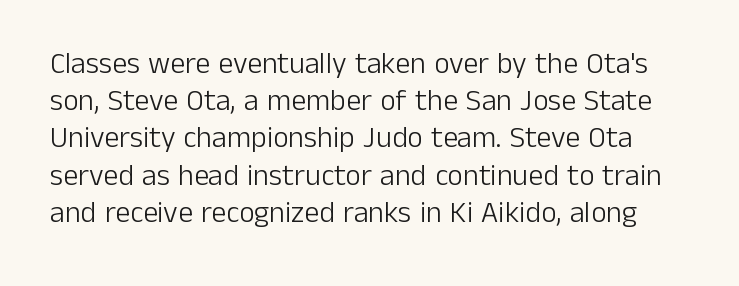
The image shows 30 px light sans-serif type, upright; set line spacing 1.24x, normal letter spacing, not underlined; low stroke contrast and a medium x-height.
